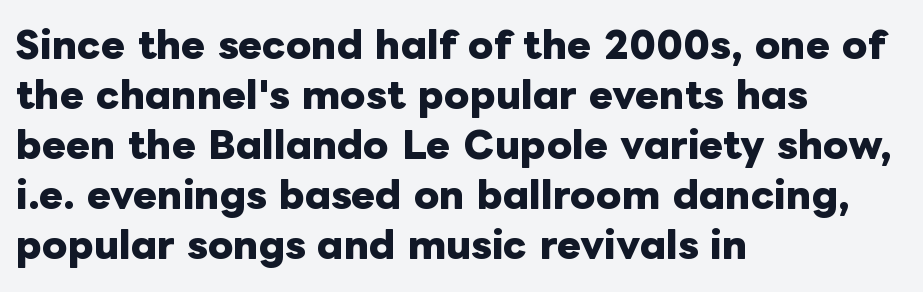
Q: Is the text bold? A: Yes.
Q: Is the text italic (slanted)? A: No, it is upright.
Q: Is the text underlined? A: No.
Q: How is the paragraph aligned? A: Left-aligned.
Q: Is the spacing between letters normal or unusually wide? A: Normal.
Q: Is the spacing between lines tight, normal or loose? A: Normal.
Q: Width (condensed, normal, or wide)? A: Normal.
Q: Stroke contrast? A: Low.
Q: x-height? A: Medium.
Q: Monospaced? A: No.
